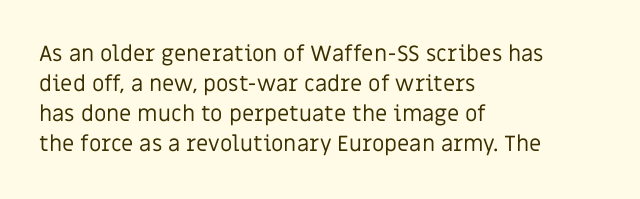
{"italic": "no", "bold": "no", "underline": "no", "align": "left", "line_spacing": "normal", "line_spacing_ratio": 1.37, "letter_spacing": "normal", "letter_spacing_em": 0.0, "glyph_px": 22}
